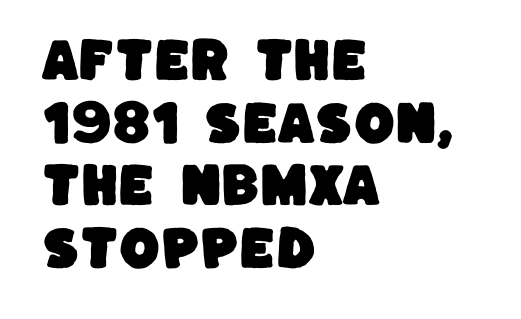
{"serif": "no", "width": "normal", "stroke_contrast": "low", "x_height": "large", "monospaced": "no", "underline": "no", "align": "left", "line_spacing": "normal", "line_spacing_ratio": 1.33, "letter_spacing": "normal", "letter_spacing_em": 0.0, "glyph_px": 47}
